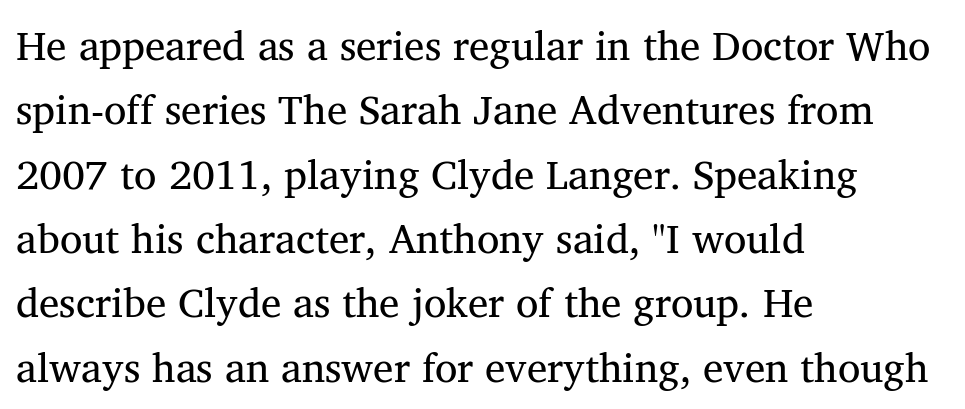
Q: Is the text bold? A: No.
Q: Is the typeface a serif or a sans-serif typeface? A: Serif.
Q: Is the text underlined? A: No.
Q: How is the paragraph aligned? A: Left-aligned.
Q: Is the spacing between letters normal or unusually wide? A: Normal.
Q: Is the spacing between lines tight, normal or loose? A: Normal.
Q: Width (condensed, normal, or wide)? A: Normal.
Q: Stroke contrast? A: Medium.
Q: x-height? A: Medium.
Q: Monospaced? A: No.
